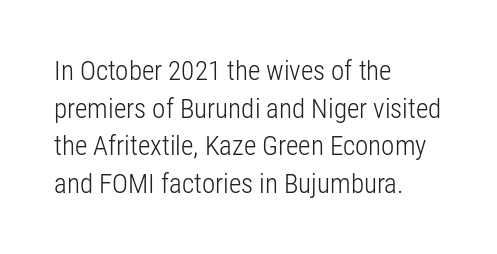
Q: Is the text bold? A: No.
Q: Is the text italic (slanted)? A: No, it is upright.
Q: Is the text underlined? A: No.
Q: How is the paragraph aligned? A: Left-aligned.
Q: Is the spacing between letters normal or unusually wide? A: Normal.
Q: Is the spacing between lines tight, normal or loose? A: Normal.
